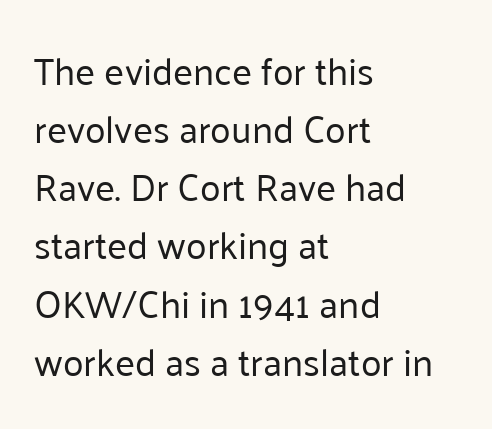
{"serif": "no", "italic": "no", "bold": "no", "weight": "regular", "width": "normal", "stroke_contrast": "low", "x_height": "medium", "monospaced": "no", "underline": "no", "align": "left", "line_spacing": "normal", "line_spacing_ratio": 1.53, "letter_spacing": "normal", "letter_spacing_em": 0.0, "glyph_px": 38}
